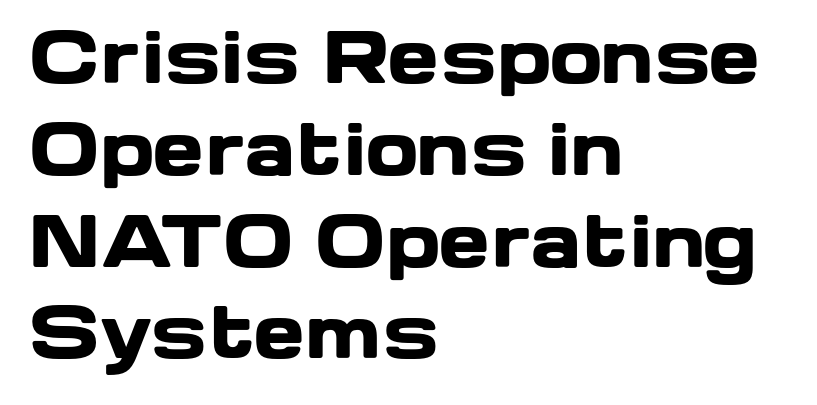
One-word summary of the alignment: left. Glance below the letters and you will spot only blank space. Posture: straight, roman, zero tilt. These lines are composed in type without serifs. How would I describe the line gaps? Plain and ordinary. Students, note that the glyphs here touch the page at normal intervals.
